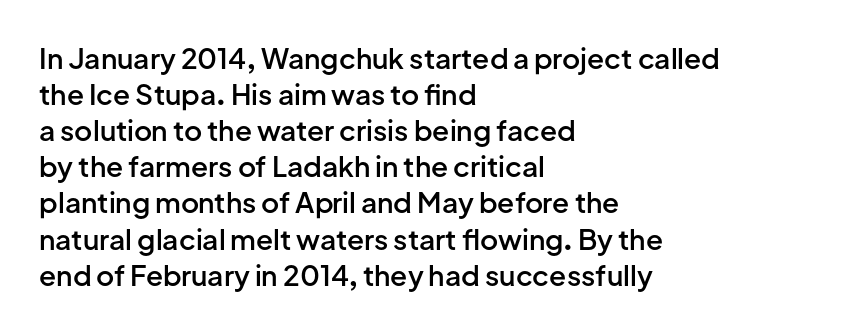
{"serif": "no", "italic": "no", "bold": "semi", "weight": "semibold", "width": "normal", "stroke_contrast": "low", "x_height": "medium", "monospaced": "no", "underline": "no", "align": "left", "line_spacing": "normal", "line_spacing_ratio": 1.29, "letter_spacing": "normal", "letter_spacing_em": 0.0, "glyph_px": 28}
